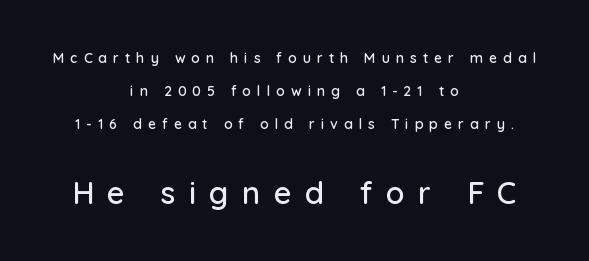
The image shows 31 px sans-serif type, upright; set centered, loose line spacing (2.36x), unusually wide letter spacing (+0.43 em), not underlined; the second (bottom) block is 2.21x larger; low stroke contrast and a medium x-height.
